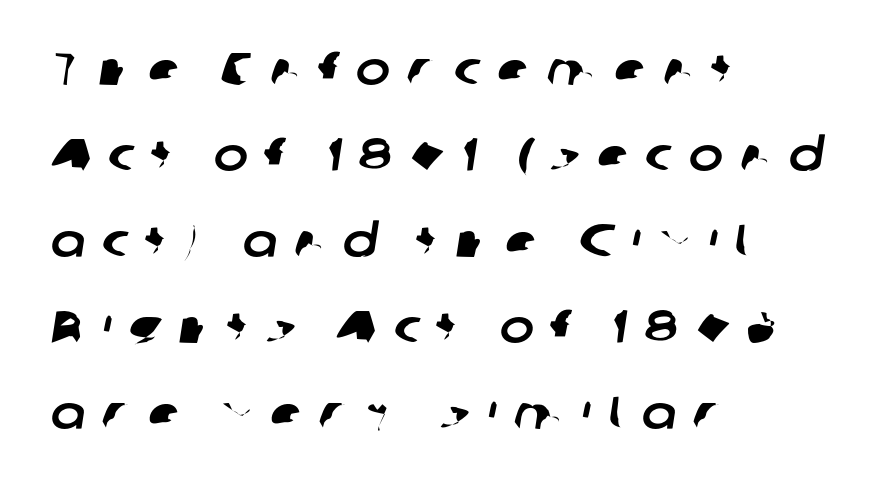
Q: Is the typeface a serif or a sans-serif typeface? A: Sans-serif.
Q: Is the text underlined? A: No.
Q: How is the paragraph aligned? A: Left-aligned.
Q: Is the spacing between letters normal or unusually wide? A: Unusually wide.
Q: Width (condensed, normal, or wide)? A: Normal.
Q: Stroke contrast? A: Low.
Q: x-height? A: Medium.
Q: Monospaced? A: No.
